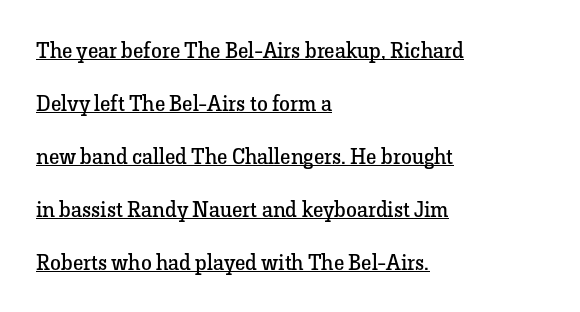
Q: Is the text bold? A: No.
Q: Is the text italic (slanted)? A: No, it is upright.
Q: Is the text underlined? A: Yes.
Q: How is the paragraph aligned? A: Left-aligned.
Q: Is the spacing between letters normal or unusually wide? A: Normal.
Q: Is the spacing between lines tight, normal or loose? A: Loose.
